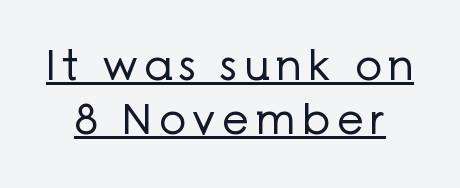
{"serif": "no", "italic": "no", "bold": "no", "weight": "regular", "width": "normal", "stroke_contrast": "low", "x_height": "medium", "monospaced": "no", "underline": "yes", "line_spacing": "normal", "line_spacing_ratio": 1.29, "glyph_px": 42}
